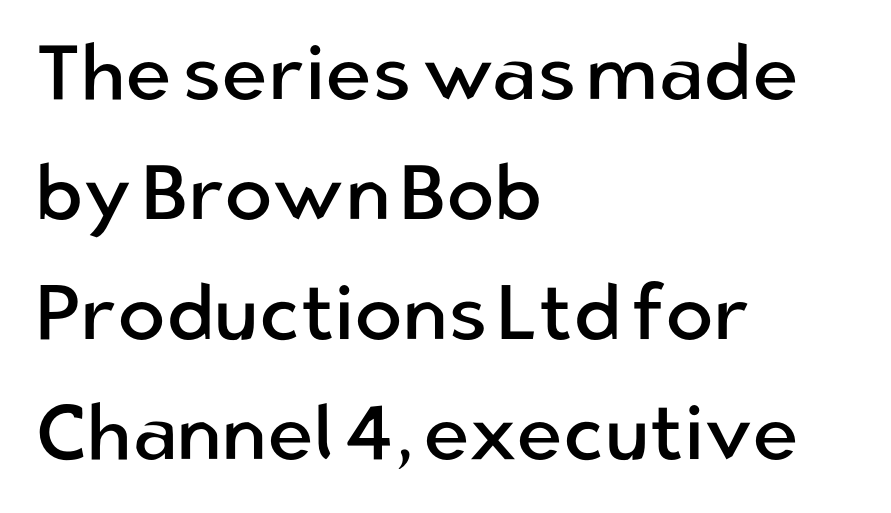
{"serif": "no", "italic": "no", "bold": "no", "weight": "regular", "width": "normal", "stroke_contrast": "low", "x_height": "medium", "monospaced": "no", "underline": "no", "align": "left", "line_spacing": "normal", "line_spacing_ratio": 1.52, "letter_spacing": "normal", "letter_spacing_em": 0.0, "glyph_px": 79}
